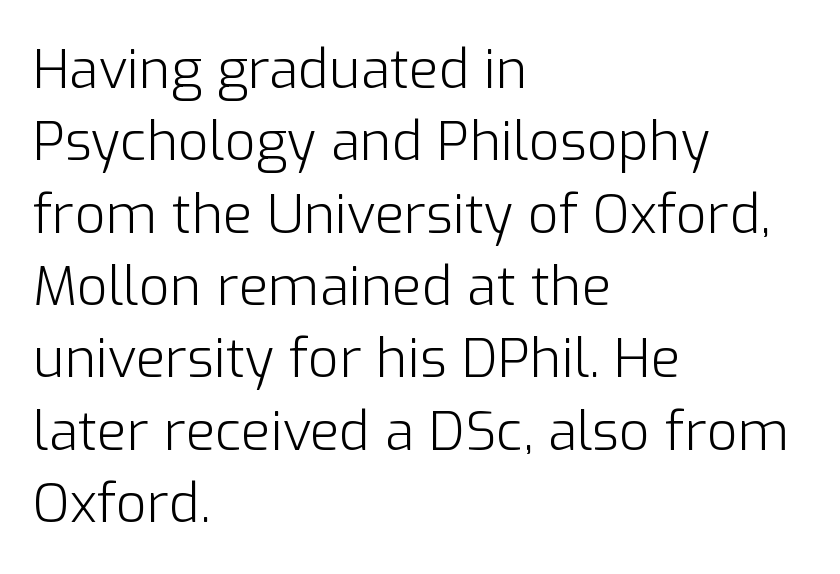
{"serif": "no", "italic": "no", "bold": "no", "weight": "light", "width": "normal", "stroke_contrast": "low", "x_height": "medium", "monospaced": "no", "underline": "no", "align": "left", "line_spacing": "normal", "line_spacing_ratio": 1.34, "letter_spacing": "normal", "letter_spacing_em": 0.0, "glyph_px": 54}
